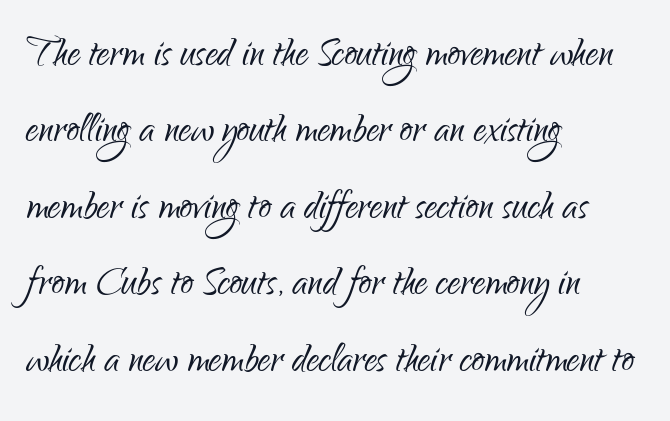
Character widths vary here, with narrow letters taking less room than wide ones. Does the leading feel generous? No, just average. To sum up the face: it is a sans, with no serifs. The baseline area is clear. These glyphs show unthickened strokes, regular width or finer.
